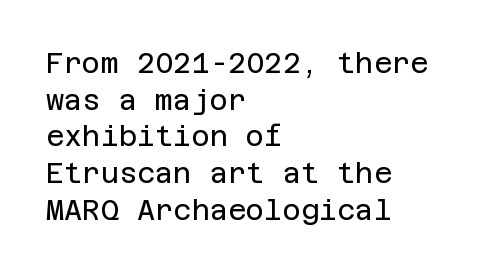
Q: Is the text bold? A: No.
Q: Is the text italic (slanted)? A: No, it is upright.
Q: Is the typeface a serif or a sans-serif typeface? A: Sans-serif.
Q: Is the text underlined? A: No.
Q: How is the paragraph aligned? A: Left-aligned.
Q: Is the spacing between letters normal or unusually wide? A: Normal.
Q: Is the spacing between lines tight, normal or loose? A: Normal.
Q: Width (condensed, normal, or wide)? A: Normal.
Q: Stroke contrast? A: Low.
Q: x-height? A: Large.
